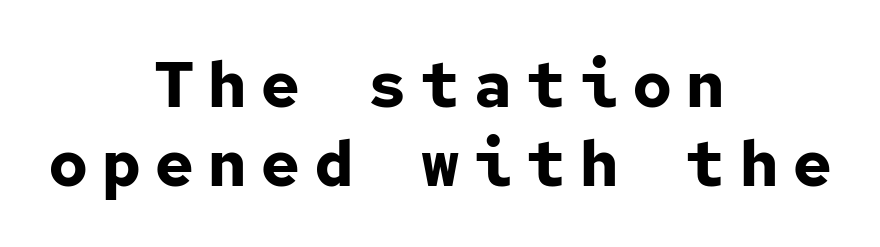
{"serif": "no", "italic": "no", "bold": "yes", "weight": "bold", "width": "normal", "stroke_contrast": "low", "x_height": "medium", "monospaced": "yes", "underline": "no", "align": "center", "line_spacing_ratio": 1.23, "letter_spacing": "wide", "letter_spacing_em": 0.23, "glyph_px": 64}
